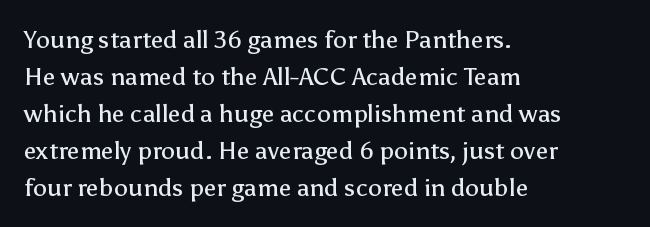
Q: Is the text bold? A: No.
Q: Is the text italic (slanted)? A: No, it is upright.
Q: Is the text underlined? A: No.
Q: How is the paragraph aligned? A: Left-aligned.
Q: Is the spacing between letters normal or unusually wide? A: Normal.
Q: Is the spacing between lines tight, normal or loose? A: Normal.
